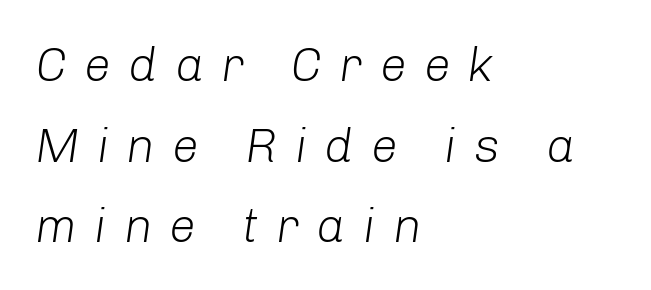
The image shows 48 px light type, italic (leaning right); set left-aligned, normal line spacing (1.68x), unusually wide letter spacing (+0.36 em), not underlined; low stroke contrast and a medium x-height.
